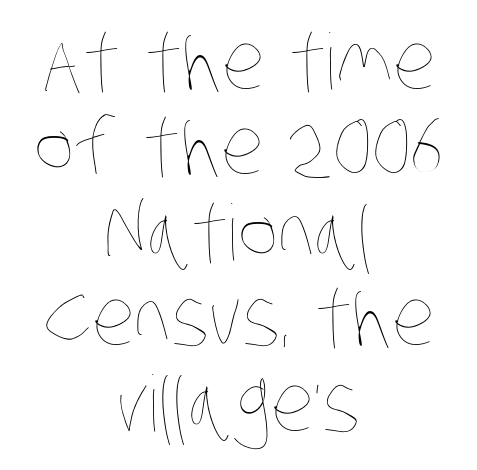
The image shows 77 px thin, condensed type; set centered, tight line spacing (1.11x), normal letter spacing, not underlined; low stroke contrast and a large x-height.
